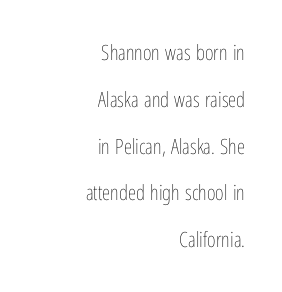
{"italic": "no", "bold": "no", "underline": "no", "align": "right", "line_spacing": "loose", "line_spacing_ratio": 2.23, "letter_spacing": "normal", "letter_spacing_em": 0.0, "glyph_px": 21}
